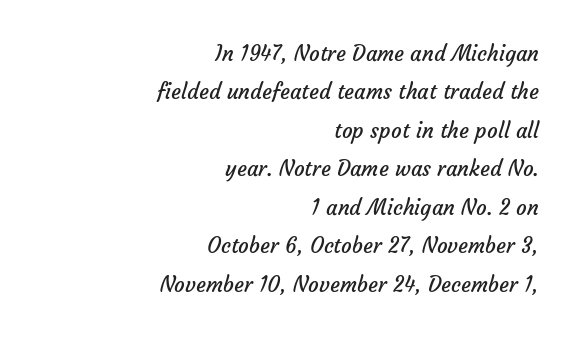
The image shows 21 px text type; set right-aligned, line spacing 1.83x, normal letter spacing, not underlined.
